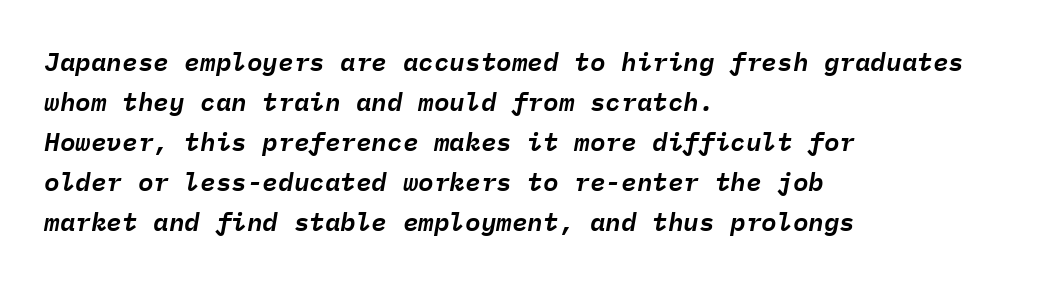
{"italic": "yes", "lean": "right", "slant_degrees": 9, "underline": "no", "align": "left", "line_spacing": "normal", "line_spacing_ratio": 1.54, "letter_spacing": "normal", "letter_spacing_em": 0.0, "glyph_px": 26}
